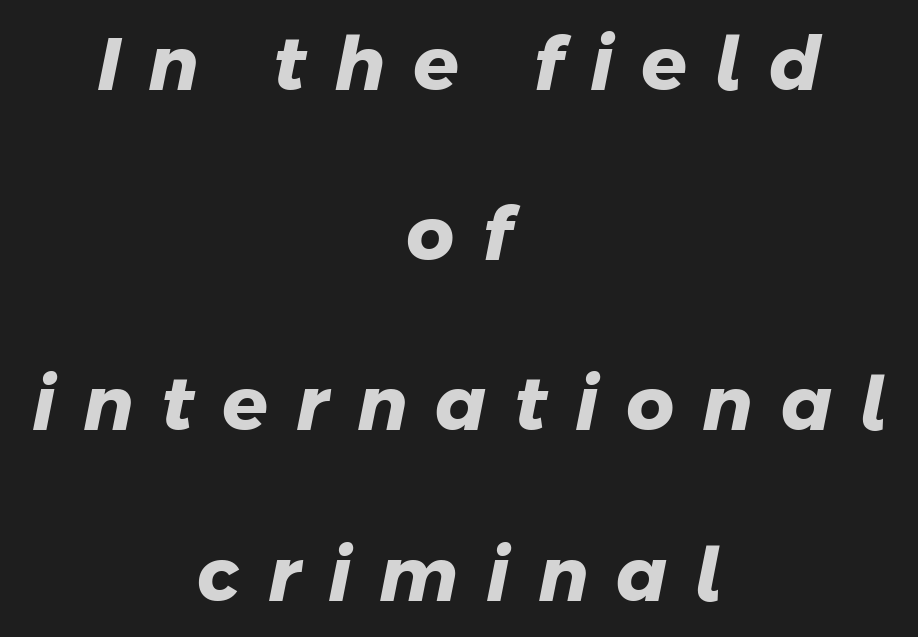
Think of a printed novel: that variable character pitch is what you see here. Layout note: lines centered. The block of text is sparse from top to bottom, with ample space between rows. Pretty heavy lettering here — definitely bold.
